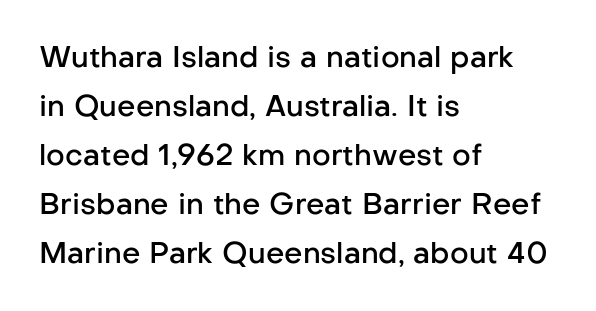
Weight: semibold (demi). A normal amount of white space separates one row of letters from the next. Here the glyphs are tracked normally, forming tight word shapes. The letters advance in unequal steps, a hallmark of proportional type.
